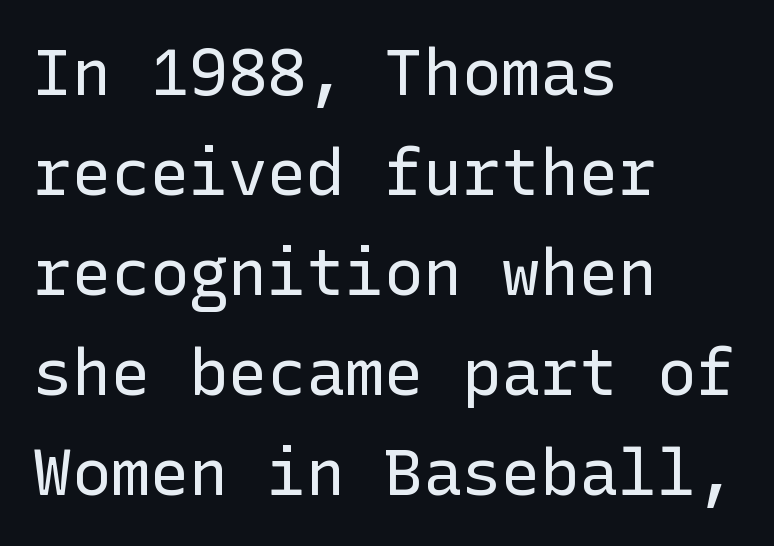
Q: Is the text bold? A: No.
Q: Is the text italic (slanted)? A: No, it is upright.
Q: Is the typeface a serif or a sans-serif typeface? A: Sans-serif.
Q: Is the text underlined? A: No.
Q: How is the paragraph aligned? A: Left-aligned.
Q: Is the spacing between letters normal or unusually wide? A: Normal.
Q: Is the spacing between lines tight, normal or loose? A: Normal.
Q: Width (condensed, normal, or wide)? A: Normal.
Q: Stroke contrast? A: Low.
Q: x-height? A: Medium.
